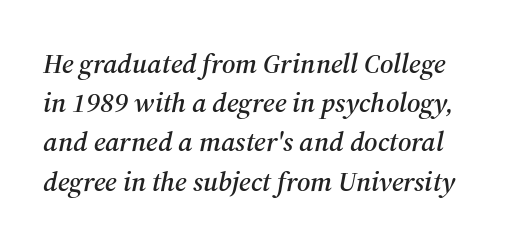
{"serif": "yes", "italic": "yes", "lean": "right", "slant_degrees": 12, "width": "normal", "stroke_contrast": "medium", "x_height": "medium", "monospaced": "no", "underline": "no", "line_spacing": "normal", "line_spacing_ratio": 1.4, "letter_spacing": "normal", "letter_spacing_em": 0.0, "glyph_px": 28}
